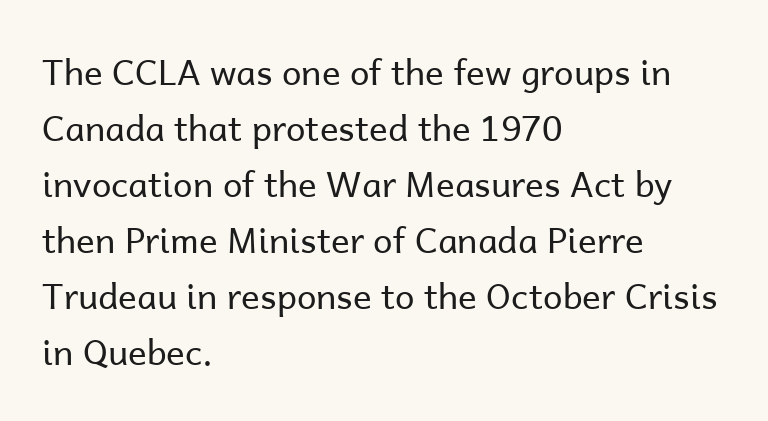
Horizontally, the lines are justified to the leading edge only. Does extra space separate the letters? No, they use regular spacing. When letters stand straight like this, we call the style roman or upright. The weight tops out at a normal text grade.
